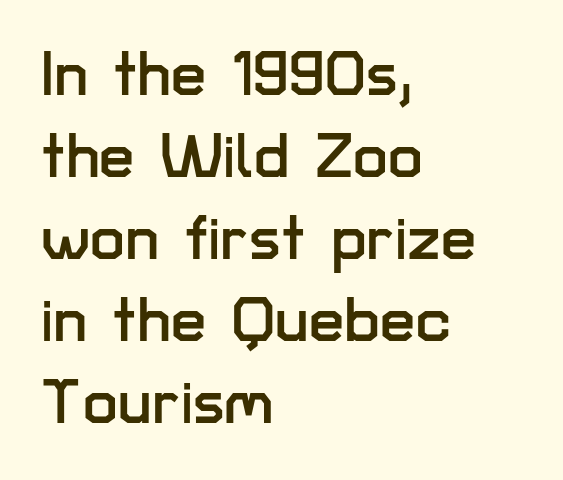
Q: Is the text italic (slanted)? A: No, it is upright.
Q: Is the typeface a serif or a sans-serif typeface? A: Sans-serif.
Q: Is the text underlined? A: No.
Q: How is the paragraph aligned? A: Left-aligned.
Q: Is the spacing between letters normal or unusually wide? A: Normal.
Q: Is the spacing between lines tight, normal or loose? A: Normal.
Q: Width (condensed, normal, or wide)? A: Normal.
Q: Stroke contrast? A: Low.
Q: x-height? A: Medium.
Q: Monospaced? A: No.
